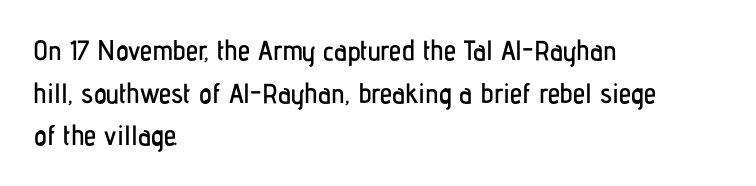
The image shows 28 px condensed sans-serif type, upright; set left-aligned, normal line spacing (1.52x), normal letter spacing, not underlined; low stroke contrast and a medium x-height.
